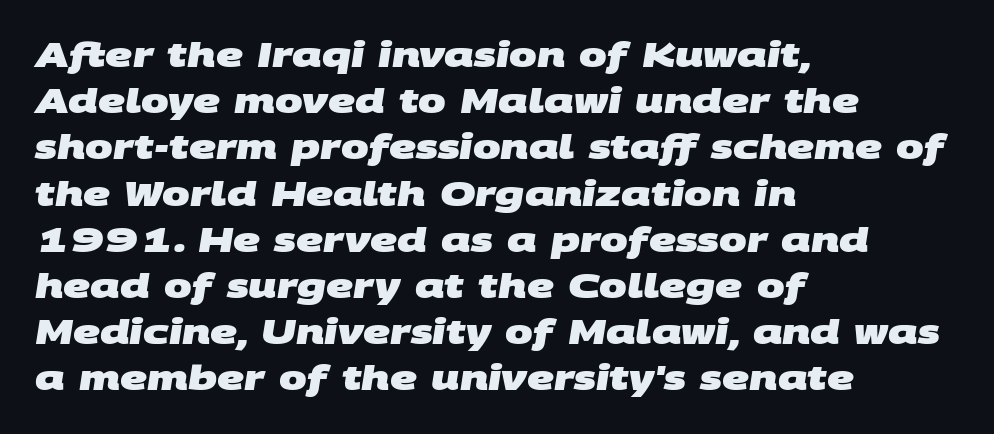
Q: Is the text bold? A: Yes.
Q: Is the typeface a serif or a sans-serif typeface? A: Sans-serif.
Q: Is the text underlined? A: No.
Q: How is the paragraph aligned? A: Left-aligned.
Q: Is the spacing between letters normal or unusually wide? A: Normal.
Q: Is the spacing between lines tight, normal or loose? A: Normal.
Q: Width (condensed, normal, or wide)? A: Wide.
Q: Stroke contrast? A: Medium.
Q: x-height? A: Large.
Q: Monospaced? A: No.
